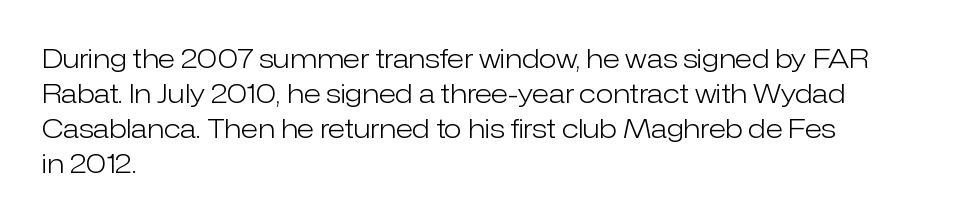
The image shows 26 px text type, upright; set left-aligned, normal line spacing (1.35x), normal letter spacing, not underlined.
